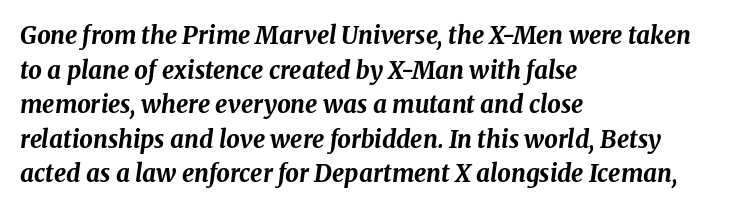
What stands out about the letter spacing? Nothing — it is the standard amount. Any mark beneath the type? The region is blank. In terms of weight, the rendering is a true, heavy bold. These lines stack with their left ends in a neat column.
